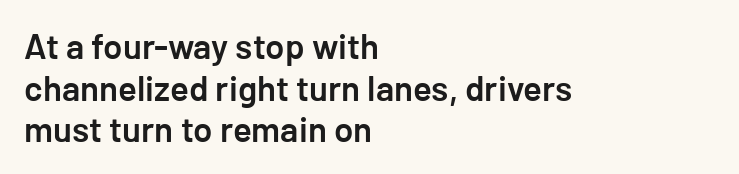
{"serif": "no", "italic": "no", "bold": "semi", "weight": "semibold", "width": "normal", "stroke_contrast": "low", "x_height": "medium", "underline": "no", "align": "left", "line_spacing_ratio": 1.19, "letter_spacing": "normal", "letter_spacing_em": 0.0, "glyph_px": 35}
